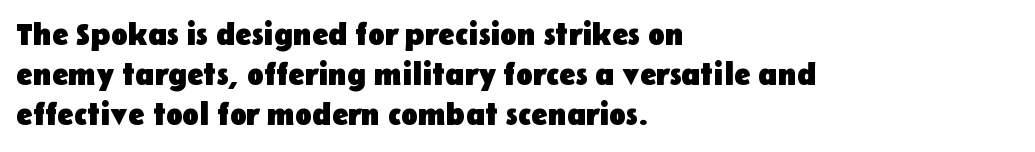
The image shows 31 px heavy sans-serif type, upright; set left-aligned, normal line spacing (1.29x), normal letter spacing, not underlined; low stroke contrast and a medium x-height.
